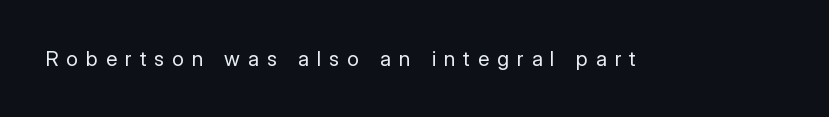
Substantial extra tracking has been applied to these lines. Italic: no, the glyphs are upright roman. Check the space under the baseline: it is left empty. Weight: regular or lighter.
